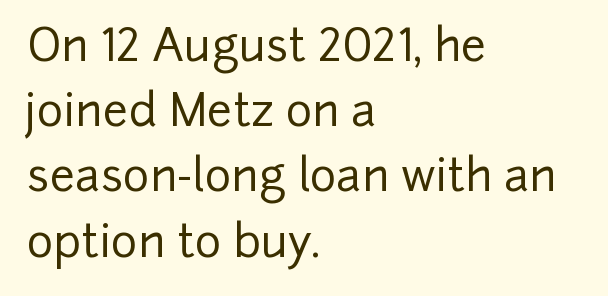
Only glyphs here, with clear space below each row. Tall strokes in this sample are plumb rather than angled. Line spacing here is normal. Is this a fixed-width face? No — the glyphs have proportional, varying widths. No feet cap the strokes, marking this as sans-serif type.
